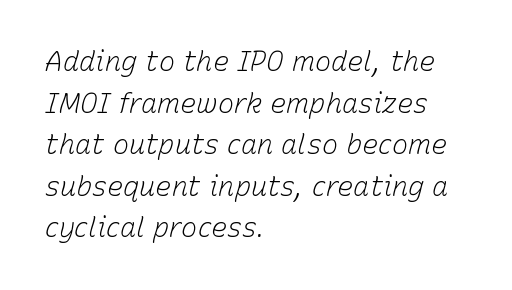
The image shows 27 px text type, italic (leaning right); set left-aligned, normal line spacing (1.54x), normal letter spacing, not underlined.
